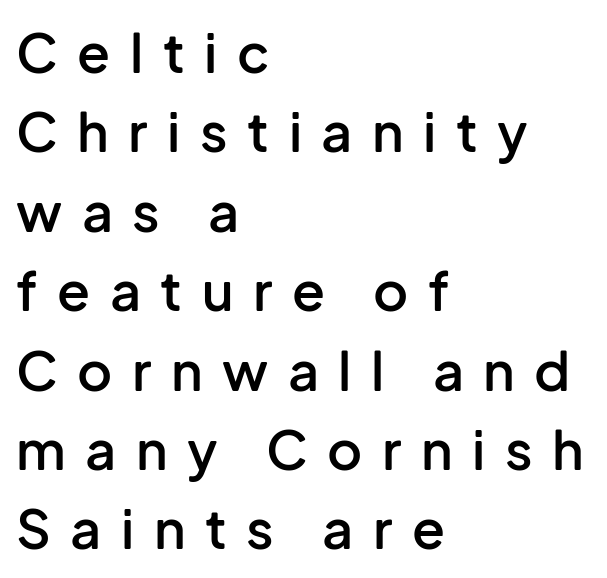
The image shows 54 px semibold sans-serif type, upright; set left-aligned, normal line spacing (1.47x), unusually wide letter spacing (+0.36 em), not underlined; low stroke contrast and a medium x-height.
